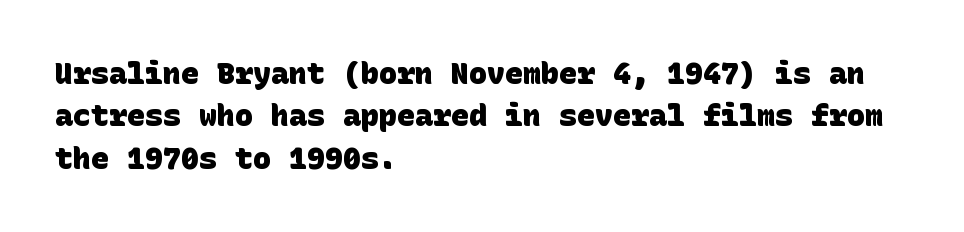
{"serif": "no", "bold": "yes", "weight": "heavy", "width": "normal", "stroke_contrast": "low", "x_height": "large", "underline": "no", "align": "left", "line_spacing": "normal", "line_spacing_ratio": 1.41, "letter_spacing": "normal", "letter_spacing_em": 0.0, "glyph_px": 30}
